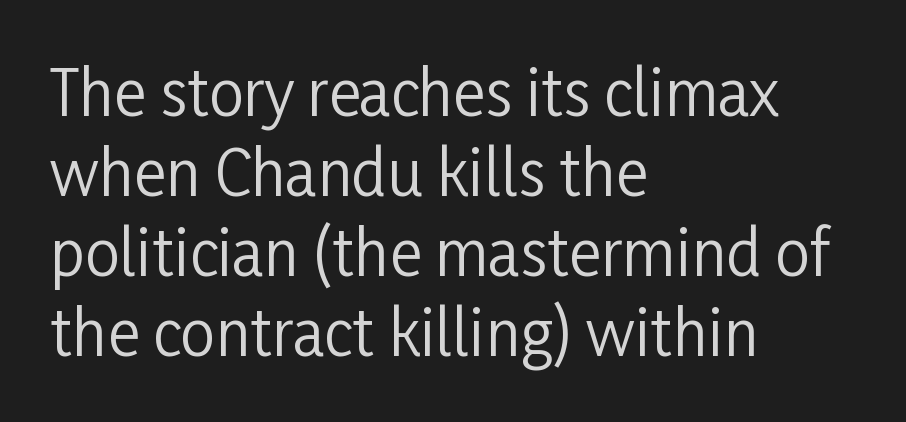
{"serif": "no", "italic": "no", "bold": "no", "weight": "regular", "width": "condensed", "stroke_contrast": "low", "x_height": "medium", "monospaced": "no", "underline": "no", "align": "left", "line_spacing": "normal", "line_spacing_ratio": 1.29, "letter_spacing": "normal", "letter_spacing_em": 0.0, "glyph_px": 62}
